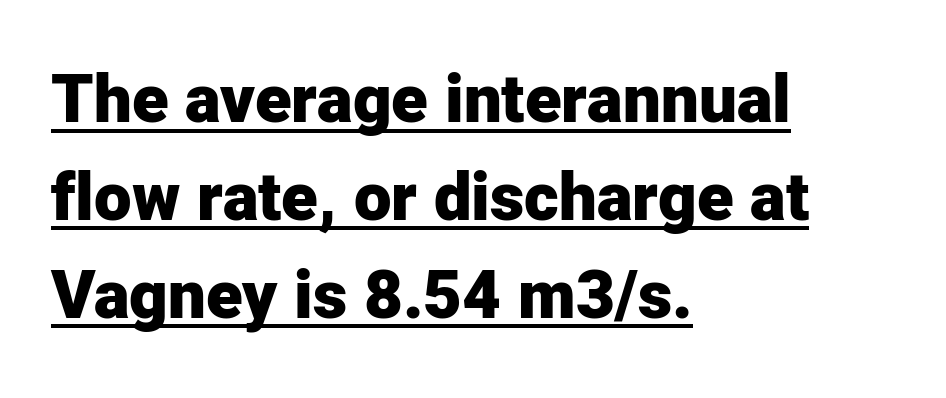
{"serif": "no", "italic": "no", "bold": "yes", "weight": "heavy", "width": "normal", "stroke_contrast": "low", "x_height": "medium", "monospaced": "no", "underline": "yes", "align": "left", "line_spacing": "normal", "line_spacing_ratio": 1.46, "letter_spacing": "normal", "letter_spacing_em": 0.0, "glyph_px": 67}
